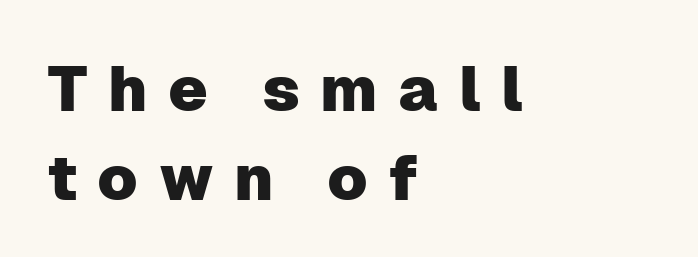
Q: Is the text italic (slanted)? A: No, it is upright.
Q: Is the typeface a serif or a sans-serif typeface? A: Sans-serif.
Q: Is the text underlined? A: No.
Q: How is the paragraph aligned? A: Left-aligned.
Q: Is the spacing between letters normal or unusually wide? A: Unusually wide.
Q: Is the spacing between lines tight, normal or loose? A: Normal.
Q: Width (condensed, normal, or wide)? A: Normal.
Q: Stroke contrast? A: Low.
Q: x-height? A: Medium.
Q: Monospaced? A: No.
